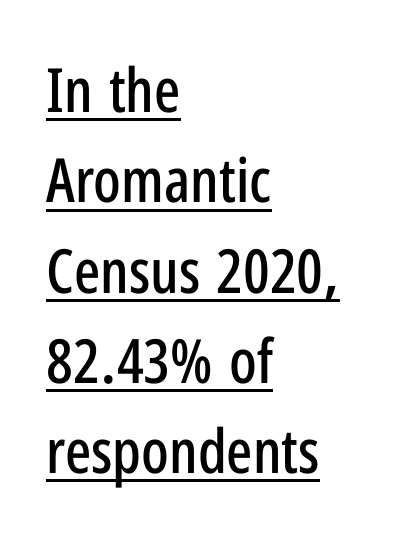
Q: Is the text italic (slanted)? A: No, it is upright.
Q: Is the typeface a serif or a sans-serif typeface? A: Sans-serif.
Q: Is the text underlined? A: Yes.
Q: How is the paragraph aligned? A: Left-aligned.
Q: Is the spacing between letters normal or unusually wide? A: Normal.
Q: Is the spacing between lines tight, normal or loose? A: Normal.
Q: Width (condensed, normal, or wide)? A: Condensed.
Q: Stroke contrast? A: Low.
Q: x-height? A: Medium.
Q: Monospaced? A: No.
